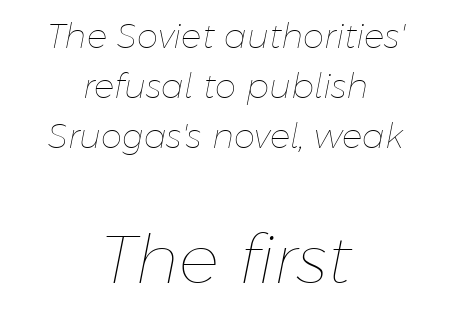
The image shows 67 px thin type, italic (leaning right); set centered, normal line spacing (1.47x), normal letter spacing, not underlined; the second (bottom) block is 1.97x larger; low stroke contrast and a medium x-height.
